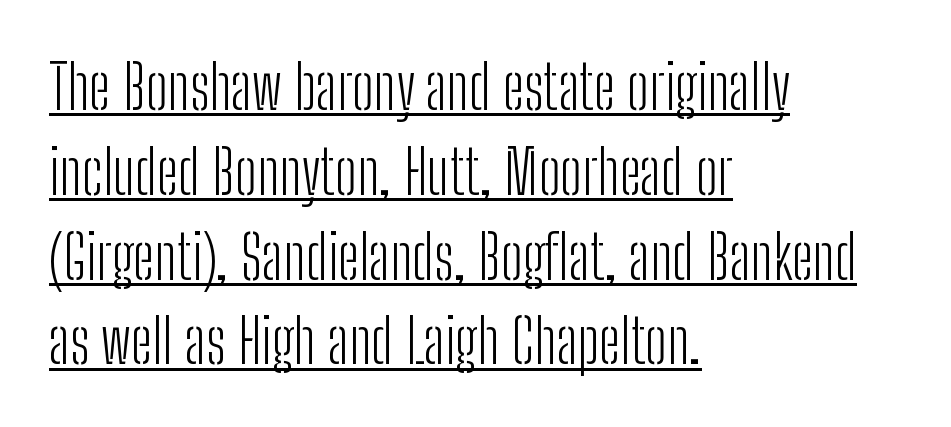
Grotesque or geometric, the face here clearly has no serifs. Alignment: flush left. A typographer would call this underscored text. Proportional: the letters do not fall into vertical columns. This sample uses an upright cut, with every glyph sitting square on the baseline. Horizontal bands of white between lines are of average thickness.
